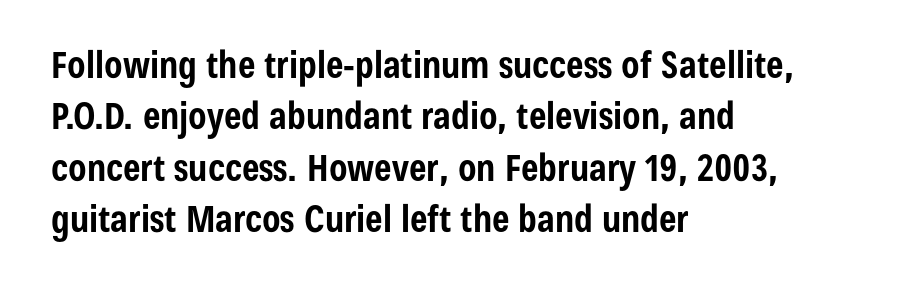
{"serif": "no", "italic": "no", "bold": "yes", "weight": "bold", "width": "condensed", "stroke_contrast": "low", "x_height": "medium", "monospaced": "no", "underline": "no", "align": "left", "line_spacing": "normal", "line_spacing_ratio": 1.39, "letter_spacing": "normal", "letter_spacing_em": 0.0, "glyph_px": 37}
